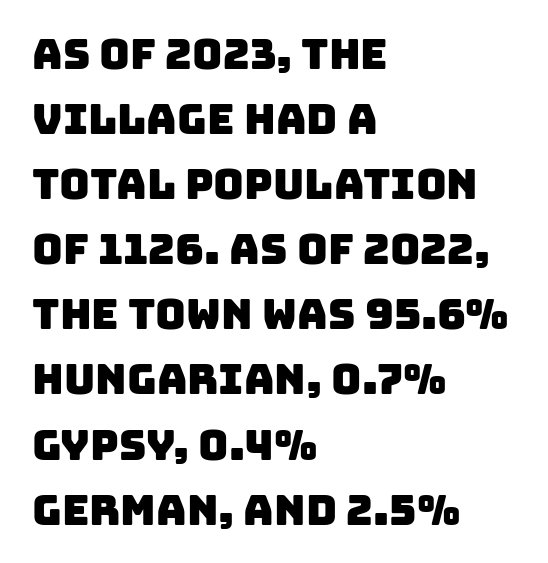
Examine the stroke ends and you'll find no serifs. Do the characters align in a grid? No, the font is proportional. This sample uses plain, unmodified letter spacing. Horizontal bands of white between lines are of average thickness. The space directly below the letters is spotless. Compared with a centered layout, this one pins lines to the left instead.
